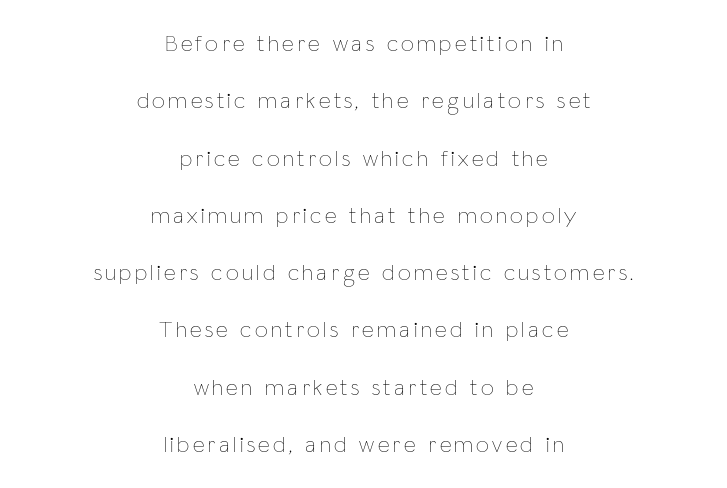
Q: Is the text bold? A: No.
Q: Is the text italic (slanted)? A: No, it is upright.
Q: Is the text underlined? A: No.
Q: How is the paragraph aligned? A: Centered.
Q: Is the spacing between lines tight, normal or loose? A: Loose.
